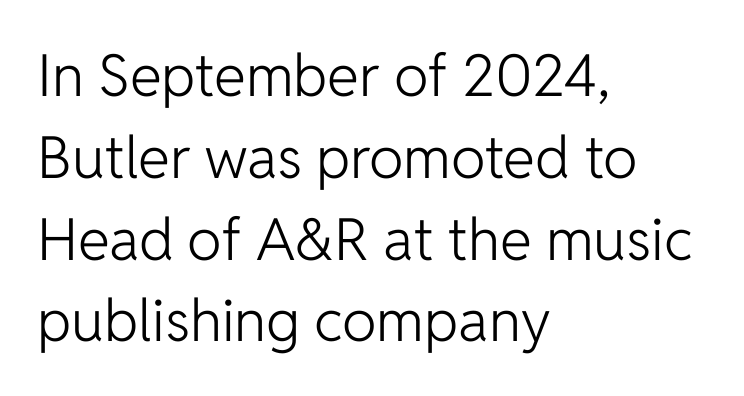
Q: Is the text bold? A: No.
Q: Is the text italic (slanted)? A: No, it is upright.
Q: Is the typeface a serif or a sans-serif typeface? A: Sans-serif.
Q: Is the text underlined? A: No.
Q: How is the paragraph aligned? A: Left-aligned.
Q: Is the spacing between letters normal or unusually wide? A: Normal.
Q: Is the spacing between lines tight, normal or loose? A: Normal.
Q: Width (condensed, normal, or wide)? A: Normal.
Q: Stroke contrast? A: Low.
Q: x-height? A: Medium.
Q: Monospaced? A: No.
